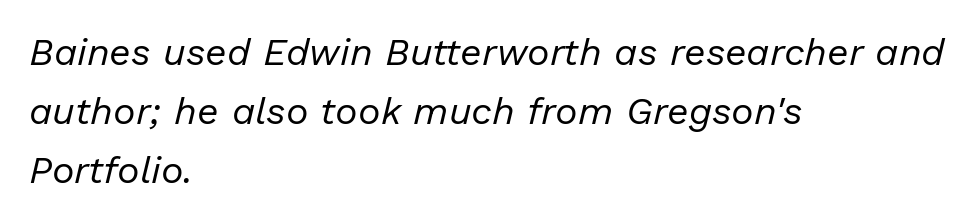
The image shows 38 px regular-weight type, italic (leaning right); set left-aligned, normal line spacing (1.55x), normal letter spacing, not underlined; low stroke contrast and a medium x-height.
